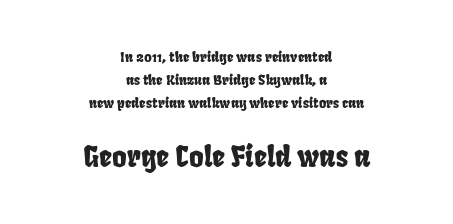
Q: Is the typeface a serif or a sans-serif typeface? A: Sans-serif.
Q: Is the text underlined? A: No.
Q: How is the paragraph aligned? A: Centered.
Q: Is the spacing between letters normal or unusually wide? A: Normal.
Q: Is the spacing between lines tight, normal or loose? A: Normal.
Q: Which block of text is set in a larger size, the first (top) or the second (bottom)? A: The second (bottom) one.
Q: Width (condensed, normal, or wide)? A: Condensed.
Q: Stroke contrast? A: Low.
Q: x-height? A: Large.
Q: Monospaced? A: No.
